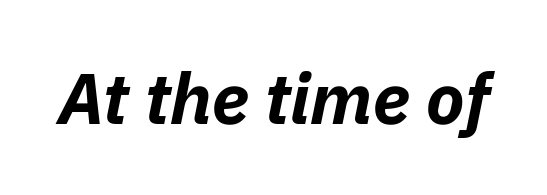
The zone under the glyphs is completely vacant. Spacing verdict: proportional, widths tailored to each character. Plenty of ink on the page — the face is bold. In terms of letterspacing, this is plain default setting.
